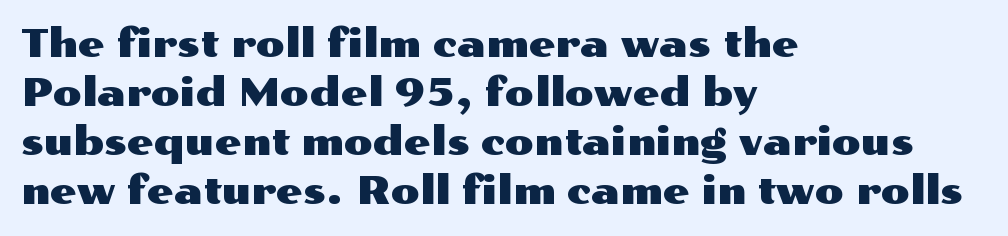
Think of a printed novel: that variable character pitch is what you see here. Which margin do the lines hug? The left one — the right edge is uneven. To sum up the face: it is a sans, with no serifs. Type without underlining. Regular leading. Characters remain perfectly vertical along every line.
